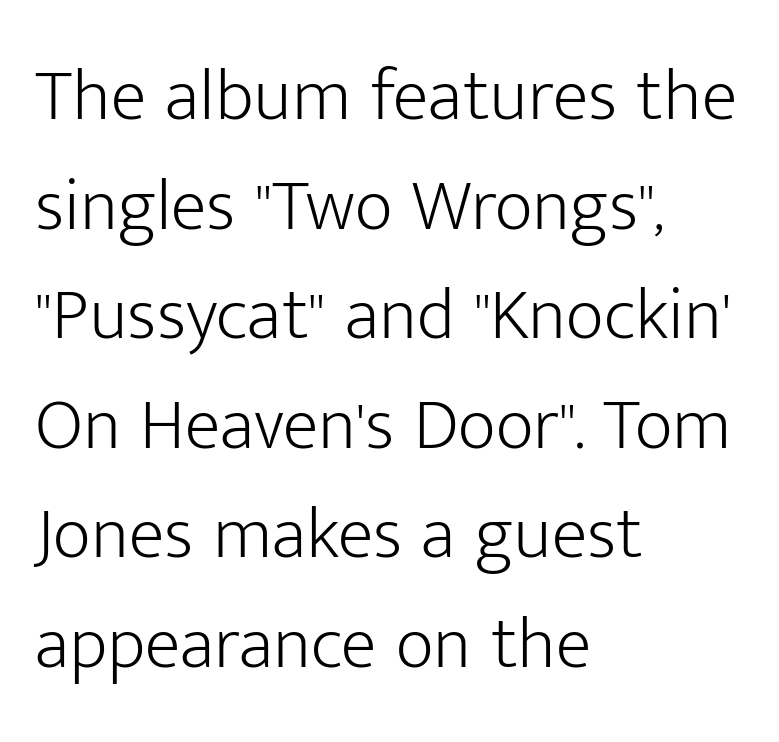
The image shows 74 px light sans-serif type, upright; set left-aligned, normal line spacing (1.48x), normal letter spacing, not underlined; low stroke contrast and a medium x-height.
